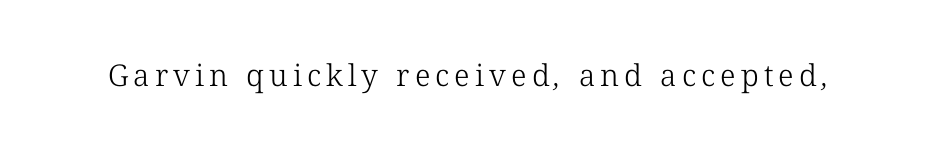
{"serif": "yes", "bold": "no", "weight": "light", "width": "normal", "stroke_contrast": "low", "x_height": "medium", "monospaced": "no", "underline": "no", "glyph_px": 30}
